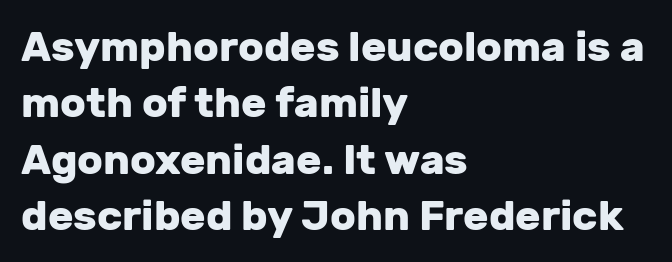
Just letters on the line, the space beneath them empty. This sample uses an upright cut, with every glyph sitting square on the baseline. The horizontal fit of the characters is conventional and even. Students, observe: this is what conventionally led text looks like. The glyphs have the mass of a bold cut.
